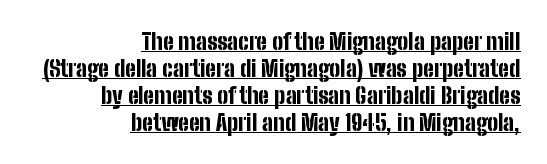
{"italic": "no", "bold": "yes", "underline": "yes", "align": "right", "line_spacing_ratio": 1.18, "letter_spacing": "normal", "letter_spacing_em": 0.0, "glyph_px": 23}
